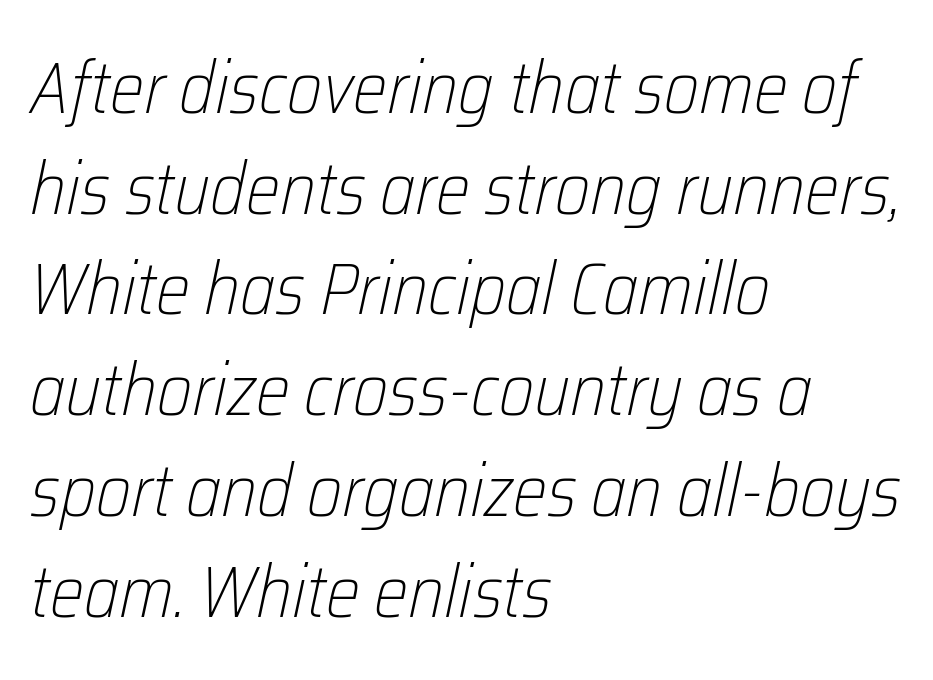
Spacing between characters is what you'd get straight out of the box. Visually the block forms a straight wall on the left and a jagged coastline on the right. Does the lettering tilt? It does — this is italic. Looks like regular typesetting: each glyph gets only the width it needs.
